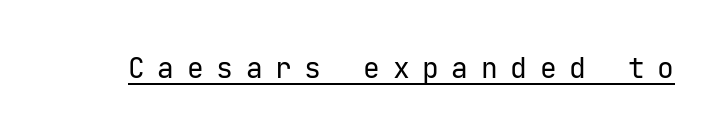
Q: Is the text bold? A: No.
Q: Is the text italic (slanted)? A: No, it is upright.
Q: Is the typeface a serif or a sans-serif typeface? A: Sans-serif.
Q: Is the text underlined? A: Yes.
Q: Is the spacing between letters normal or unusually wide? A: Unusually wide.
Q: Width (condensed, normal, or wide)? A: Normal.
Q: Stroke contrast? A: Low.
Q: x-height? A: Medium.
